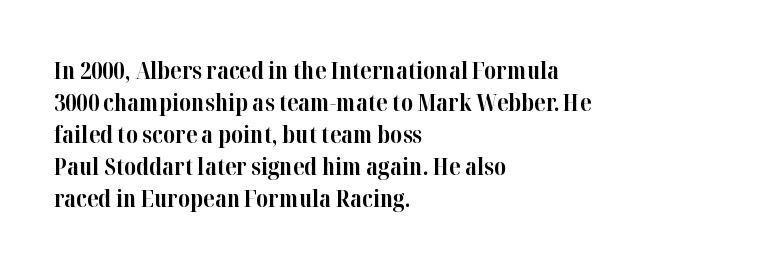
The image shows 23 px bold type, upright; set left-aligned, normal line spacing (1.39x), normal letter spacing, not underlined.
